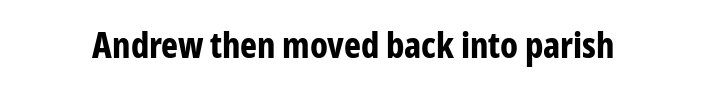
The image shows 36 px bold, condensed sans-serif type, upright; set normal letter spacing, not underlined; low stroke contrast and a medium x-height.
